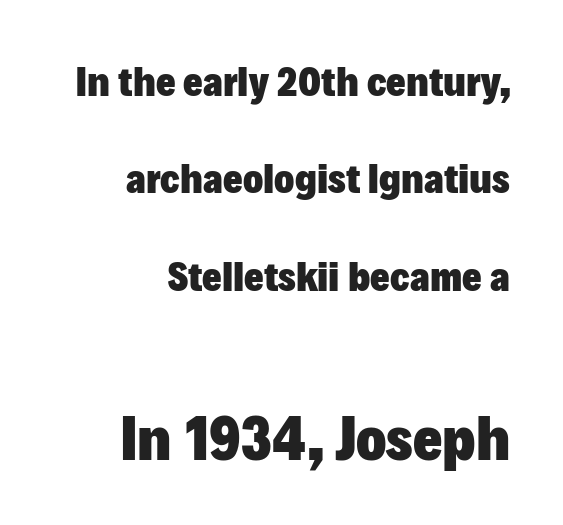
Q: Is the text bold? A: Yes.
Q: Is the text italic (slanted)? A: No, it is upright.
Q: Is the typeface a serif or a sans-serif typeface? A: Sans-serif.
Q: Is the text underlined? A: No.
Q: How is the paragraph aligned? A: Right-aligned.
Q: Is the spacing between letters normal or unusually wide? A: Normal.
Q: Is the spacing between lines tight, normal or loose? A: Loose.
Q: Which block of text is set in a larger size, the first (top) or the second (bottom)? A: The second (bottom) one.
Q: Width (condensed, normal, or wide)? A: Normal.
Q: Stroke contrast? A: Low.
Q: x-height? A: Medium.
Q: Monospaced? A: No.
